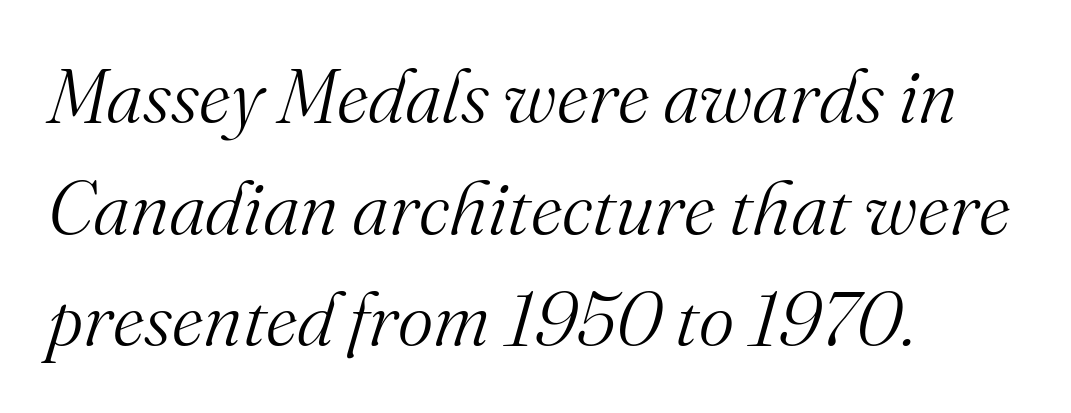
The string is rendered with underlining switched off. This sample has the flowing, uneven cadence of proportional lettering. Reading down the block, your eye returns to a fixed left position each line. The passage shown leans; its letterforms are oblique. The tracking reads as untouched default to a designer's eye. Unbolded letterforms with no extra heft.
